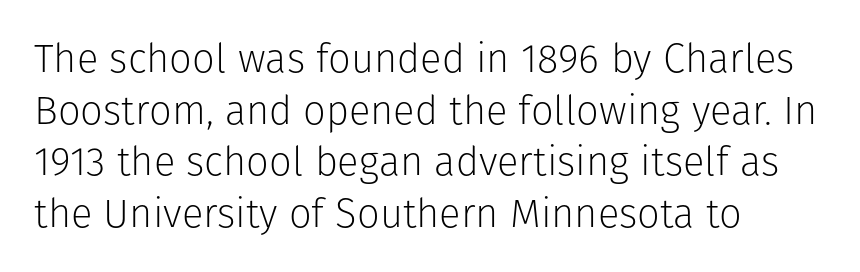
The image shows 40 px light sans-serif type, upright; set left-aligned, normal line spacing (1.29x), normal letter spacing, not underlined; low stroke contrast and a medium x-height.
